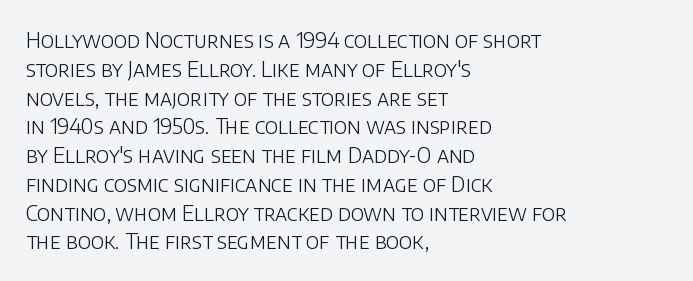
Each new line begins a customary step beneath the previous one. Stems here are at most as thick as an everyday book face. Words appear dense and cohesive because spacing is normal. Descenders hang freely into open space. The axis of the letterforms is exactly vertical.
